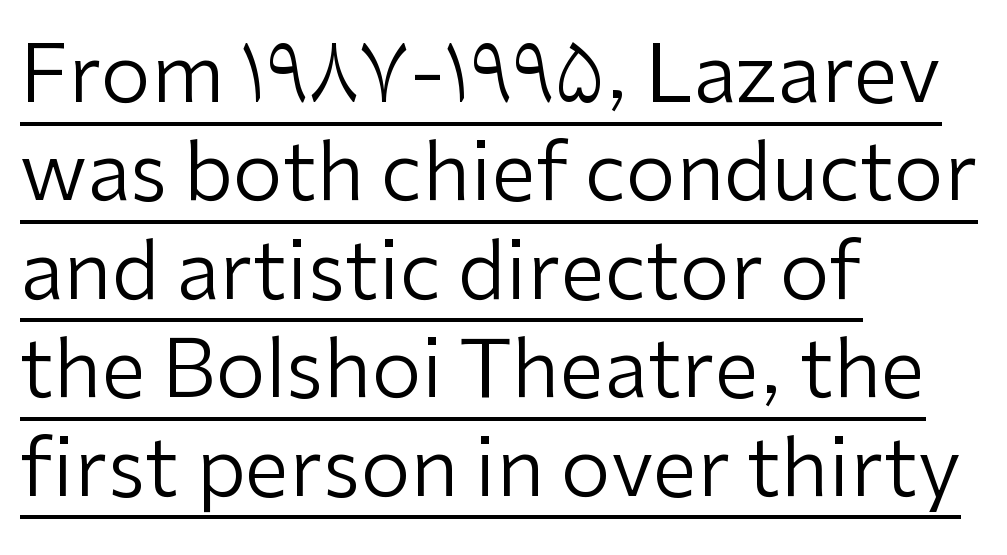
The image shows 80 px regular-weight sans-serif type, upright; set left-aligned, line spacing 1.23x, normal letter spacing, underlined; low stroke contrast and a medium x-height.
